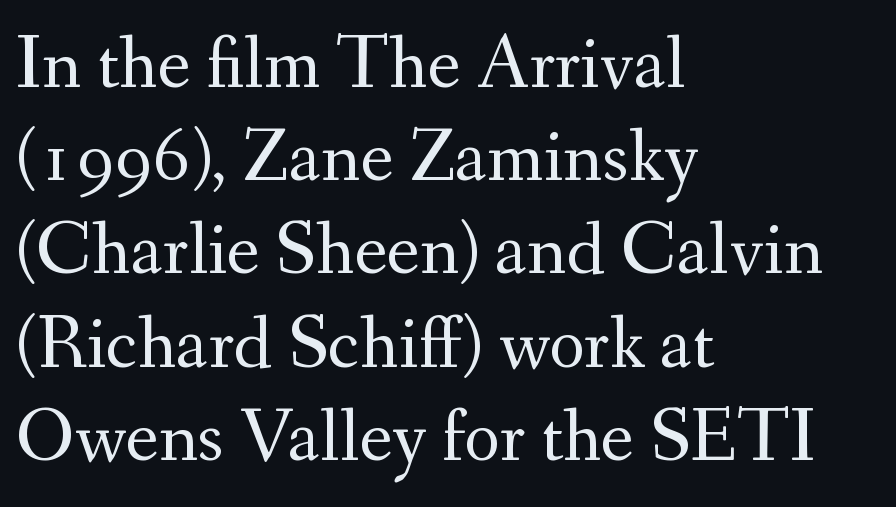
Q: Is the text bold? A: No.
Q: Is the text italic (slanted)? A: No, it is upright.
Q: Is the typeface a serif or a sans-serif typeface? A: Serif.
Q: Is the text underlined? A: No.
Q: How is the paragraph aligned? A: Left-aligned.
Q: Is the spacing between letters normal or unusually wide? A: Normal.
Q: Width (condensed, normal, or wide)? A: Normal.
Q: Stroke contrast? A: Medium.
Q: x-height? A: Small.
Q: Monospaced? A: No.
